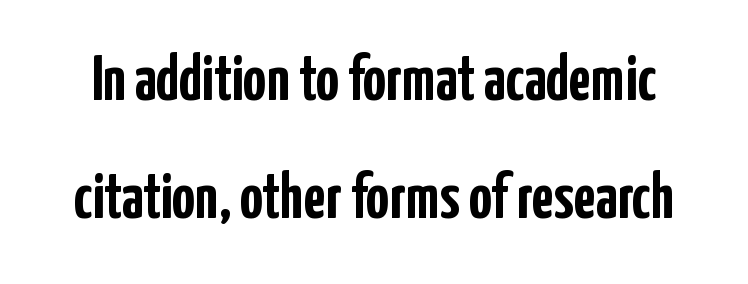
Character widths vary here, with narrow letters taking less room than wide ones. Descenders hang freely into open space. Students, note that the glyphs here touch the page at normal intervals. Quick note: not italic, upright.
